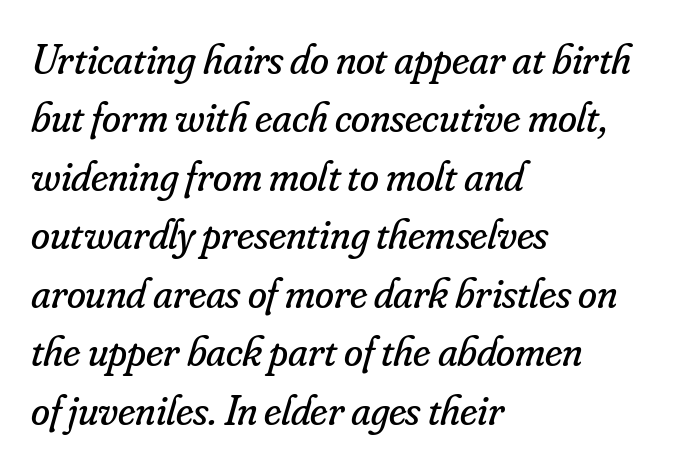
Q: Is the text bold? A: No.
Q: Is the text italic (slanted)? A: Yes, it leans right by about 16 degrees.
Q: Is the typeface a serif or a sans-serif typeface? A: Serif.
Q: Is the text underlined? A: No.
Q: How is the paragraph aligned? A: Left-aligned.
Q: Is the spacing between letters normal or unusually wide? A: Normal.
Q: Is the spacing between lines tight, normal or loose? A: Normal.
Q: Width (condensed, normal, or wide)? A: Normal.
Q: Stroke contrast? A: Low.
Q: x-height? A: Small.
Q: Monospaced? A: No.
